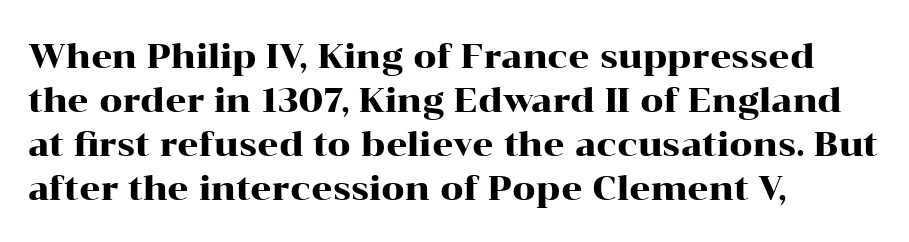
Q: Is the text italic (slanted)? A: No, it is upright.
Q: Is the typeface a serif or a sans-serif typeface? A: Serif.
Q: Is the text underlined? A: No.
Q: How is the paragraph aligned? A: Left-aligned.
Q: Is the spacing between letters normal or unusually wide? A: Normal.
Q: Is the spacing between lines tight, normal or loose? A: Normal.
Q: Width (condensed, normal, or wide)? A: Wide.
Q: Stroke contrast? A: High.
Q: x-height? A: Medium.
Q: Monospaced? A: No.
